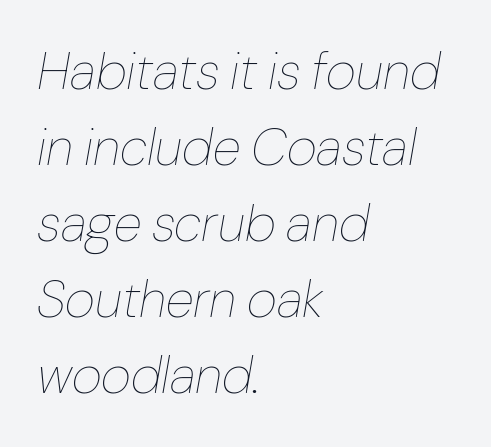
The image shows 52 px thin type, italic (leaning right); set left-aligned, normal line spacing (1.46x), normal letter spacing, not underlined; low stroke contrast and a medium x-height.
